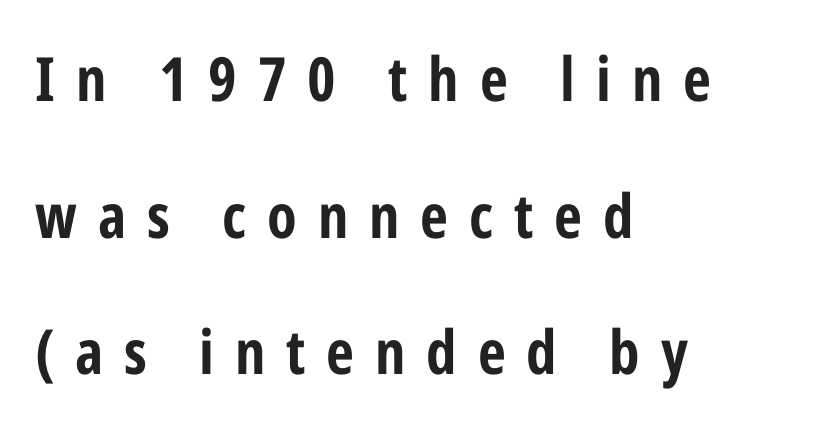
Q: Is the text italic (slanted)? A: No, it is upright.
Q: Is the typeface a serif or a sans-serif typeface? A: Sans-serif.
Q: Is the text underlined? A: No.
Q: How is the paragraph aligned? A: Left-aligned.
Q: Is the spacing between letters normal or unusually wide? A: Unusually wide.
Q: Is the spacing between lines tight, normal or loose? A: Loose.
Q: Width (condensed, normal, or wide)? A: Condensed.
Q: Stroke contrast? A: Low.
Q: x-height? A: Medium.
Q: Monospaced? A: No.
